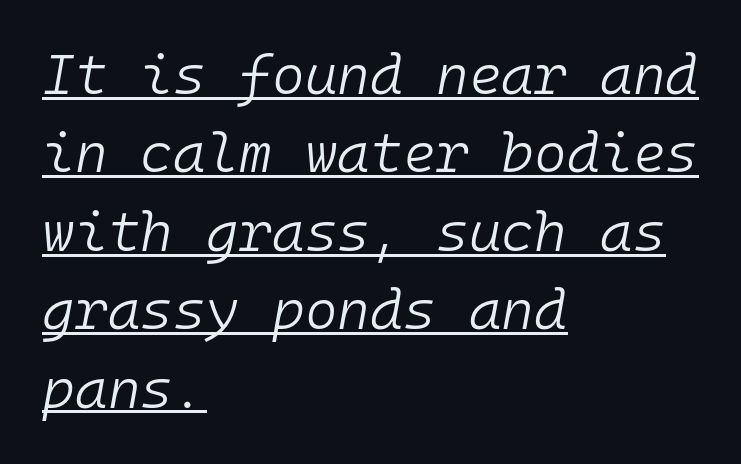
You can tell it's italic because the verticals aren't actually vertical. Underlining? Definitely there. Regarding leading, the lines here are spaced in the standard way. Does the copy run flush right? No — it runs flush left. No extra ink here — the face is not bold.
